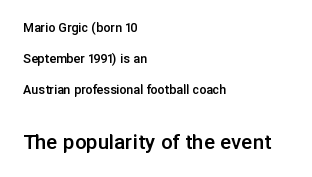
The image shows 23 px text type, upright; set left-aligned, loose line spacing (2.2x), normal letter spacing, not underlined; the second (bottom) block is 1.64x larger.
